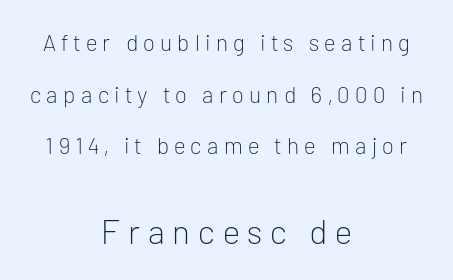
Regarding serifs, this sample does without them. The characters are drawn with everyday or finer stroke widths. If you measured baseline to baseline, you'd find a long distance. Bare-footed words on every line. Does extra space separate the letters? Yes, quite a lot of it.
